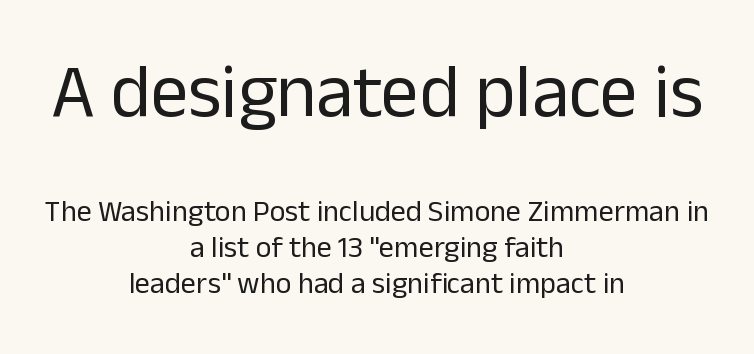
{"serif": "no", "italic": "no", "bold": "no", "weight": "regular", "width": "normal", "stroke_contrast": "low", "x_height": "medium", "monospaced": "no", "underline": "no", "align": "center", "line_spacing_ratio": 1.2, "letter_spacing": "normal", "letter_spacing_em": 0.0, "larger_block": "first", "size_ratio": 2.5, "glyph_px": 75}
